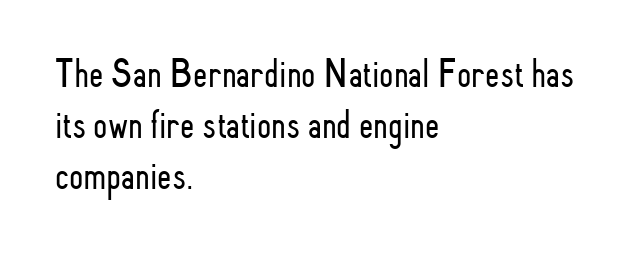
Character widths vary here, with narrow letters taking less room than wide ones. Notice how the passage keeps a crisp vertical edge on the left only. Is there any slant? The stems are plumb. Beneath every word, the page is bare.
